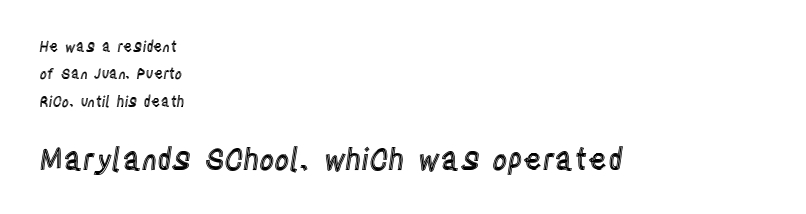
Q: Is the text italic (slanted)? A: Yes.
Q: Is the text underlined? A: No.
Q: How is the paragraph aligned? A: Left-aligned.
Q: Is the spacing between letters normal or unusually wide? A: Normal.
Q: Is the spacing between lines tight, normal or loose? A: Loose.
Q: Which block of text is set in a larger size, the first (top) or the second (bottom)? A: The second (bottom) one.
Q: Width (condensed, normal, or wide)? A: Condensed.
Q: x-height? A: Large.
Q: Monospaced? A: No.
